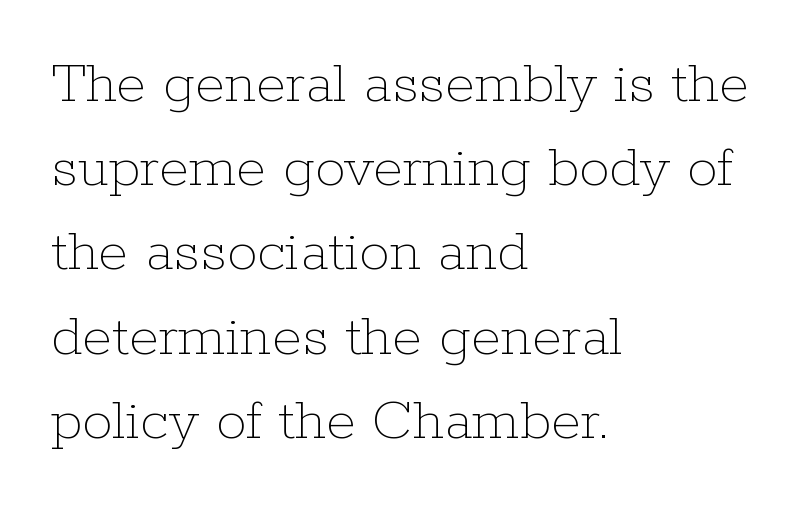
The image shows 61 px thin type, upright; set left-aligned, normal line spacing (1.38x), normal letter spacing, not underlined; low stroke contrast and a medium x-height.
